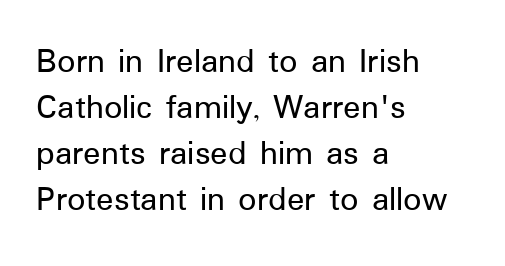
The rows are spaced the way most documents space them. No word sits above an underline. Nothing sits at the stroke ends, so this counts as sans-serif. The paragraph shown leans on its left margin. The letters sit at their default tracking, neither squeezed nor spread.
